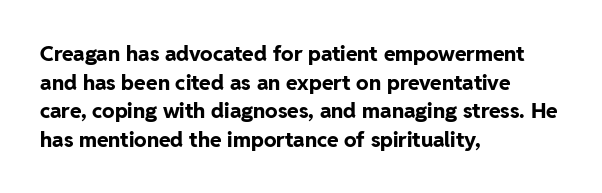
Q: Is the text bold? A: Yes.
Q: Is the text italic (slanted)? A: No, it is upright.
Q: Is the text underlined? A: No.
Q: How is the paragraph aligned? A: Left-aligned.
Q: Is the spacing between letters normal or unusually wide? A: Normal.
Q: Is the spacing between lines tight, normal or loose? A: Normal.
